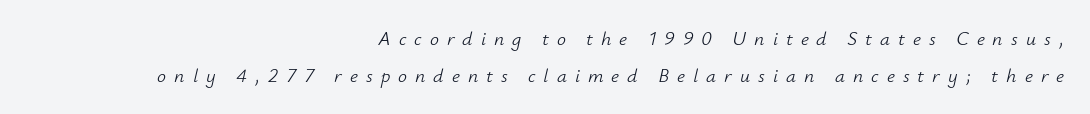
{"italic": "yes", "lean": "right", "slant_degrees": 12, "bold": "no", "underline": "no", "align": "right", "line_spacing_ratio": 1.84, "letter_spacing": "wide", "letter_spacing_em": 0.4, "glyph_px": 20}
